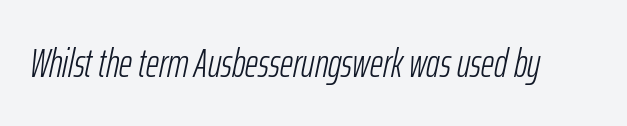
The typeface has the unassuming heft of standard copy or less. Beneath every word, the page is bare. Nobody touched the tracking dial on this one. Looks like regular typesetting: each glyph gets only the width it needs. Looking at the ascenders, they clearly lean.
